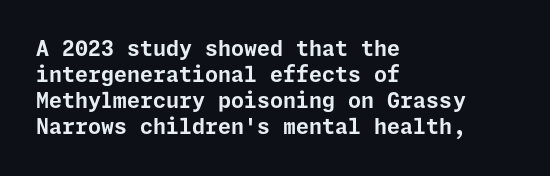
{"italic": "no", "bold": "yes", "underline": "no", "align": "left", "line_spacing_ratio": 1.24, "letter_spacing": "normal", "letter_spacing_em": 0.0, "glyph_px": 21}
